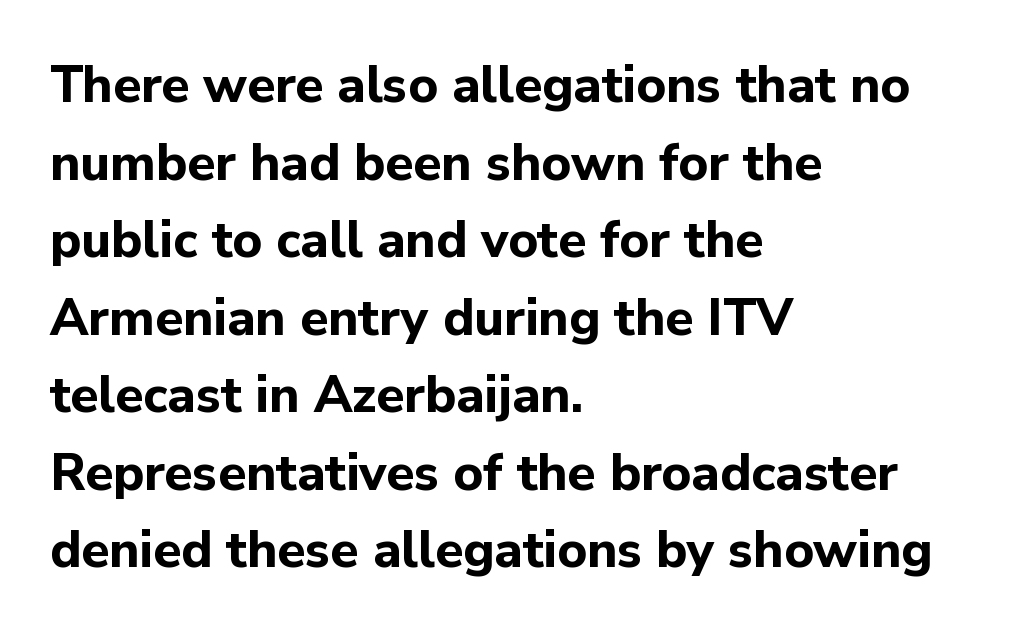
Q: Is the text bold? A: Yes.
Q: Is the text italic (slanted)? A: No, it is upright.
Q: Is the typeface a serif or a sans-serif typeface? A: Sans-serif.
Q: Is the text underlined? A: No.
Q: How is the paragraph aligned? A: Left-aligned.
Q: Is the spacing between letters normal or unusually wide? A: Normal.
Q: Is the spacing between lines tight, normal or loose? A: Normal.
Q: Width (condensed, normal, or wide)? A: Normal.
Q: Stroke contrast? A: Low.
Q: x-height? A: Medium.
Q: Monospaced? A: No.
